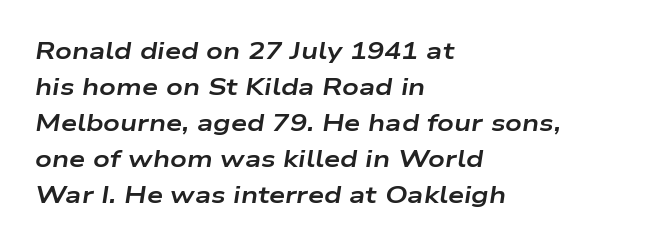
Q: Is the text bold? A: Yes.
Q: Is the text italic (slanted)? A: Yes, it leans right by about 9 degrees.
Q: Is the text underlined? A: No.
Q: How is the paragraph aligned? A: Left-aligned.
Q: Is the spacing between letters normal or unusually wide? A: Normal.
Q: Is the spacing between lines tight, normal or loose? A: Normal.
